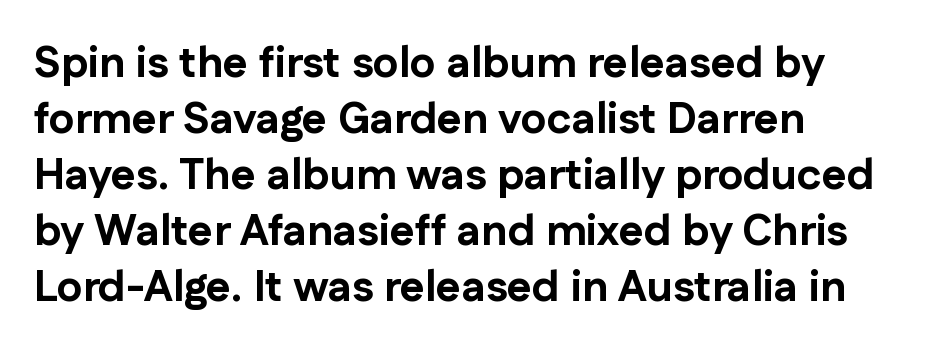
{"serif": "no", "italic": "no", "bold": "yes", "weight": "bold", "width": "normal", "stroke_contrast": "low", "x_height": "medium", "monospaced": "no", "underline": "no", "align": "left", "line_spacing": "normal", "line_spacing_ratio": 1.3, "letter_spacing": "normal", "letter_spacing_em": 0.0, "glyph_px": 43}
